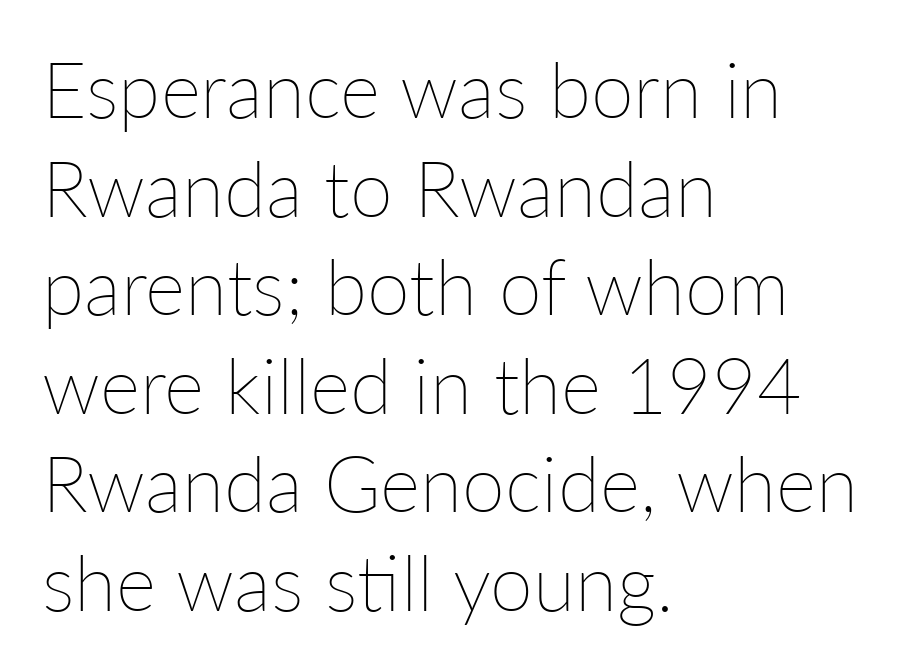
{"italic": "no", "bold": "no", "weight": "thin", "width": "normal", "stroke_contrast": "low", "x_height": "medium", "monospaced": "no", "underline": "no", "align": "left", "line_spacing": "normal", "line_spacing_ratio": 1.28, "letter_spacing": "normal", "letter_spacing_em": 0.0, "glyph_px": 77}
